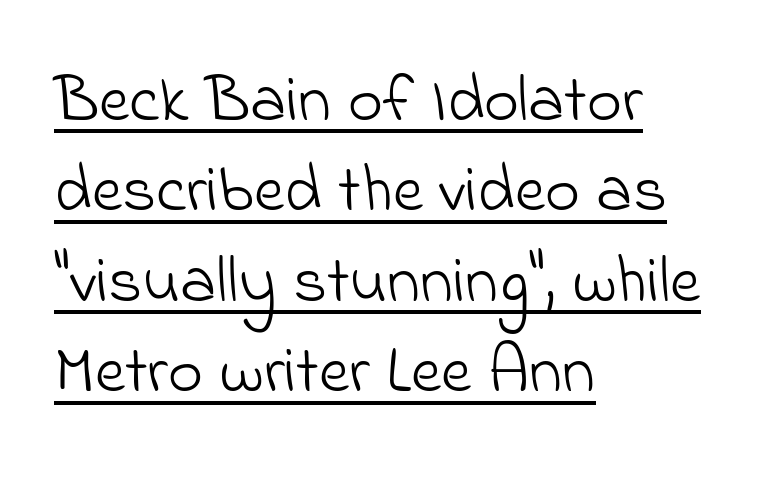
Spacing between characters is what you'd get straight out of the box. The face looks like a standard text weight, possibly lighter. This rendering uses left alignment, leaving the right contour irregular. Line spacing here is normal.
